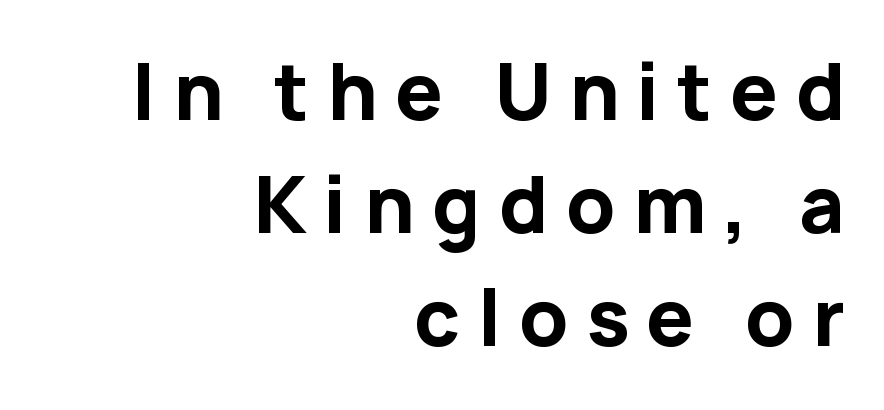
The image shows 76 px bold sans-serif type, upright; set right-aligned, normal line spacing (1.49x), unusually wide letter spacing (+0.23 em), not underlined; low stroke contrast and a medium x-height.
